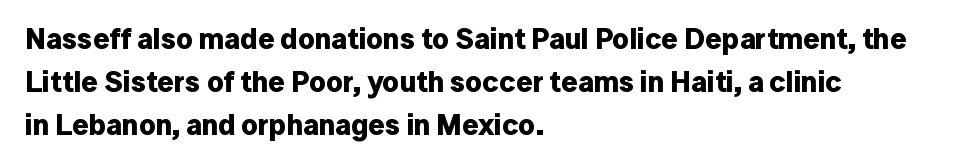
{"serif": "no", "italic": "no", "bold": "yes", "weight": "bold", "width": "normal", "stroke_contrast": "low", "x_height": "medium", "monospaced": "no", "underline": "no", "align": "left", "line_spacing": "normal", "line_spacing_ratio": 1.49, "letter_spacing": "normal", "letter_spacing_em": 0.0, "glyph_px": 29}
